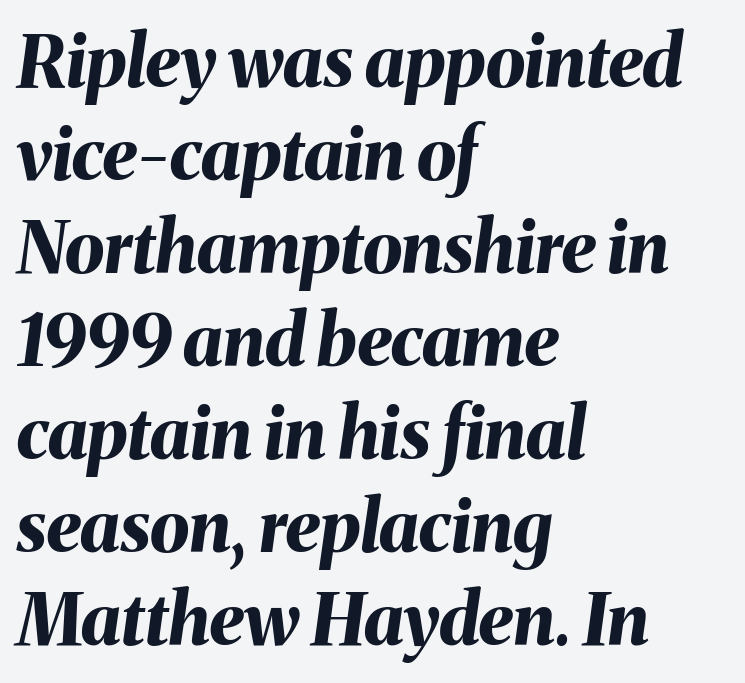
The image shows 71 px bold type, italic (leaning right); set left-aligned, normal line spacing (1.31x), normal letter spacing, not underlined; medium stroke contrast and a medium x-height.
